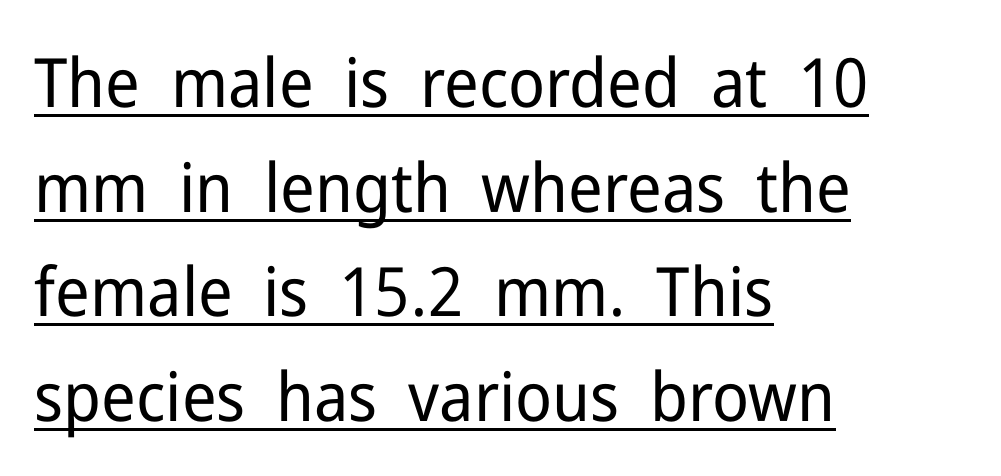
{"serif": "no", "italic": "no", "bold": "no", "weight": "regular", "width": "normal", "stroke_contrast": "low", "x_height": "medium", "monospaced": "no", "underline": "yes", "align": "left", "line_spacing": "normal", "line_spacing_ratio": 1.54, "letter_spacing": "normal", "letter_spacing_em": 0.0, "glyph_px": 68}
